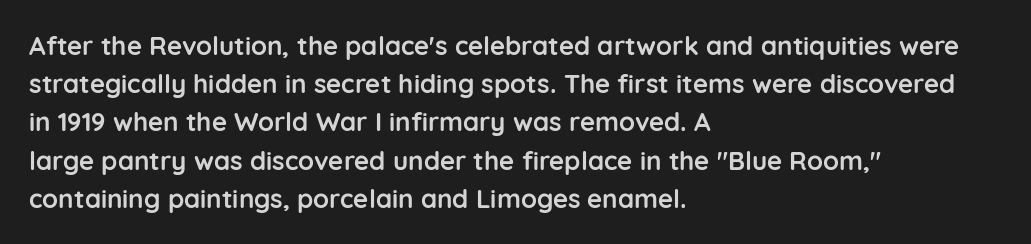
The image shows 26 px bold type, upright; set left-aligned, normal line spacing (1.47x), normal letter spacing, not underlined.
